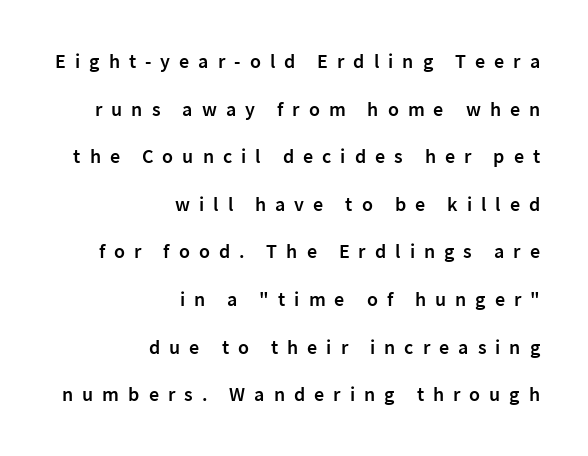
{"italic": "no", "bold": "semi", "underline": "no", "align": "right", "line_spacing": "loose", "line_spacing_ratio": 2.38, "letter_spacing": "wide", "letter_spacing_em": 0.45, "glyph_px": 20}
